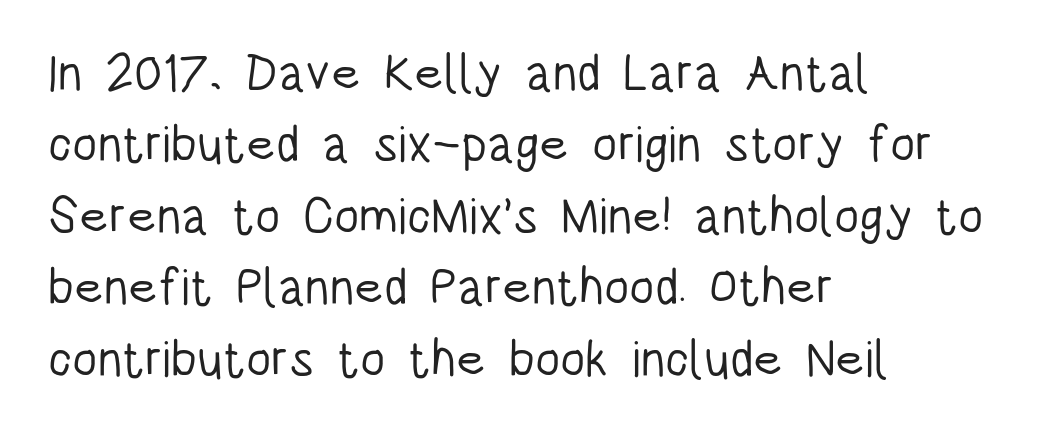
The image shows 51 px light, condensed sans-serif type, upright; set left-aligned, normal line spacing (1.4x), normal letter spacing, not underlined; low stroke contrast and a large x-height.
